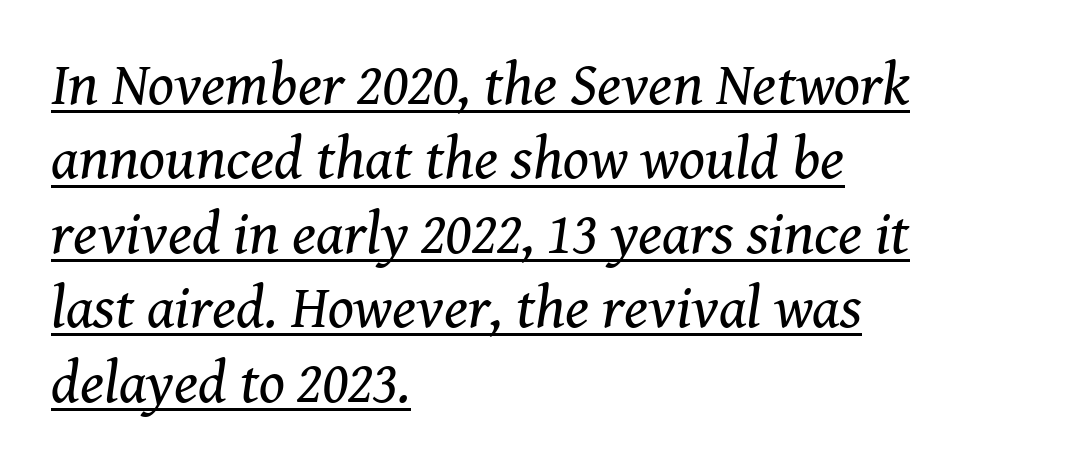
The image shows 60 px regular-weight serif type, italic (leaning right); set left-aligned, line spacing 1.24x, normal letter spacing, underlined; medium stroke contrast and a medium x-height.
